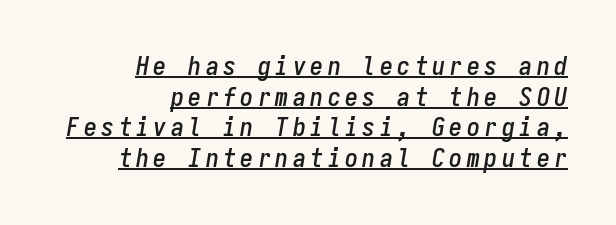
Beneath each row of characters lies a ruled line. The typography opts for an oblique posture over an upright one. Short and long lines alike share a common ending point at right.
